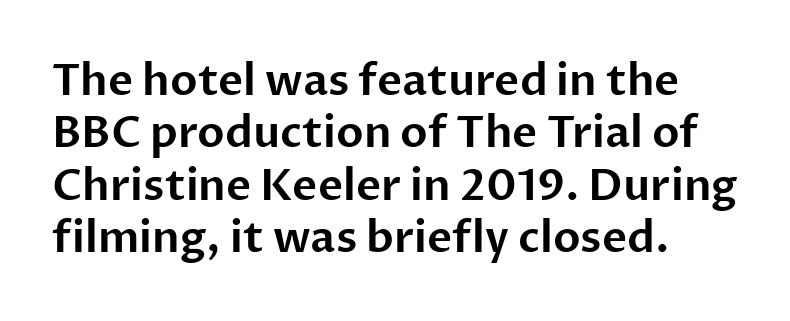
{"serif": "no", "italic": "no", "width": "normal", "stroke_contrast": "low", "x_height": "medium", "monospaced": "no", "underline": "no", "line_spacing_ratio": 1.22, "letter_spacing": "normal", "letter_spacing_em": 0.0, "glyph_px": 43}
